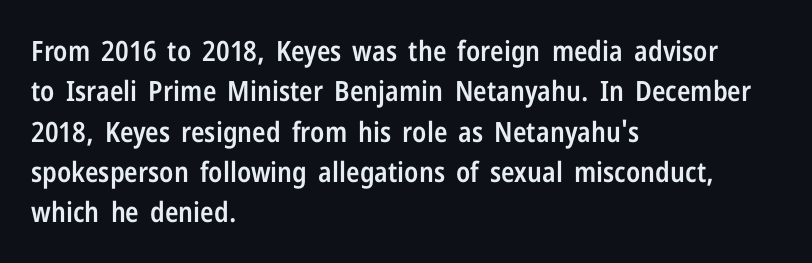
{"serif": "no", "italic": "no", "bold": "semi", "weight": "semibold", "width": "condensed", "stroke_contrast": "low", "x_height": "medium", "monospaced": "no", "underline": "no", "align": "left", "line_spacing": "normal", "line_spacing_ratio": 1.44, "letter_spacing": "normal", "letter_spacing_em": 0.0, "glyph_px": 28}
